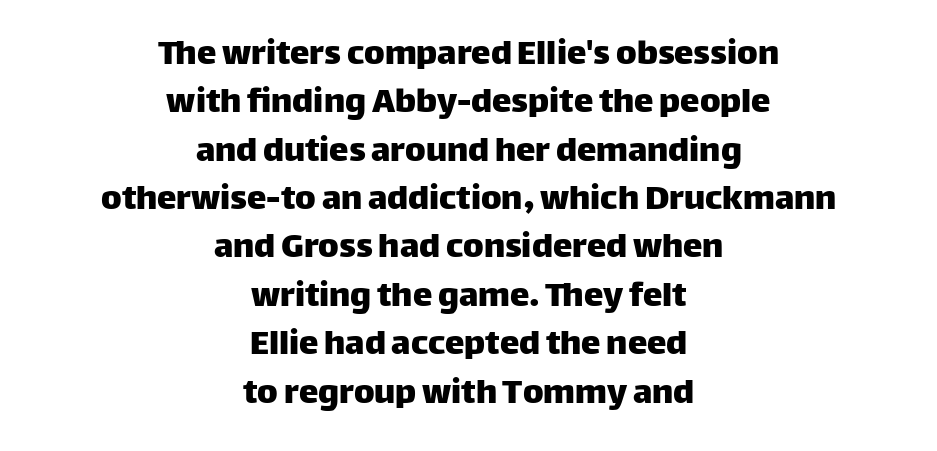
Think of a printed novel: that variable character pitch is what you see here. Look at the bottom of the vertical strokes: they stop flat, with no serifs. Letters rest on an invisible, unmarked baseline. A typesetter would call this zero additional tracking. This is roman type, the default non-slanted kind. Compared with a flush-left layout, this one balances lines on the center instead.
